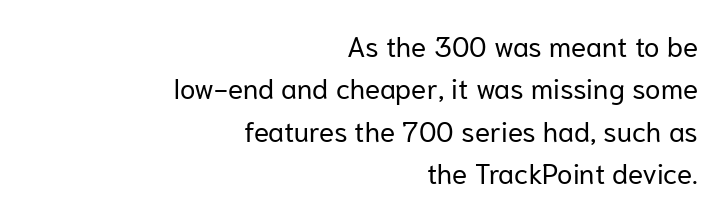
{"serif": "no", "italic": "no", "bold": "no", "weight": "regular", "width": "normal", "stroke_contrast": "low", "x_height": "medium", "monospaced": "no", "underline": "no", "align": "right", "line_spacing": "normal", "line_spacing_ratio": 1.51, "letter_spacing": "normal", "letter_spacing_em": 0.0, "glyph_px": 28}
